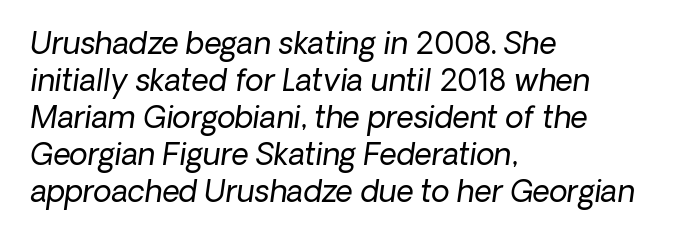
The image shows 30 px regular-weight type, italic (leaning right); set left-aligned, line spacing 1.23x, normal letter spacing, not underlined; low stroke contrast and a medium x-height.
